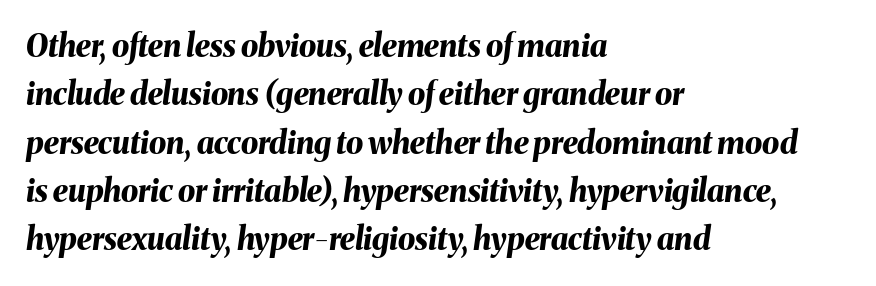
{"italic": "yes", "lean": "right", "slant_degrees": 8, "bold": "yes", "weight": "bold", "width": "normal", "stroke_contrast": "medium", "x_height": "medium", "monospaced": "no", "underline": "no", "align": "left", "line_spacing": "normal", "line_spacing_ratio": 1.56, "letter_spacing": "normal", "letter_spacing_em": 0.0, "glyph_px": 31}
